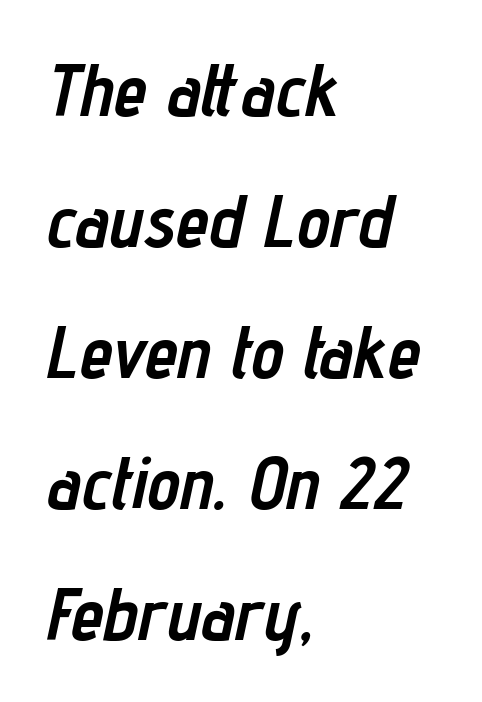
Honestly, the letter spacing is just normal — you wouldn't notice it. Strong, thick strokes mark this as bold type. Think of a printed novel: that variable character pitch is what you see here. Every row of glyphs begins at an identical x-position on the left.
